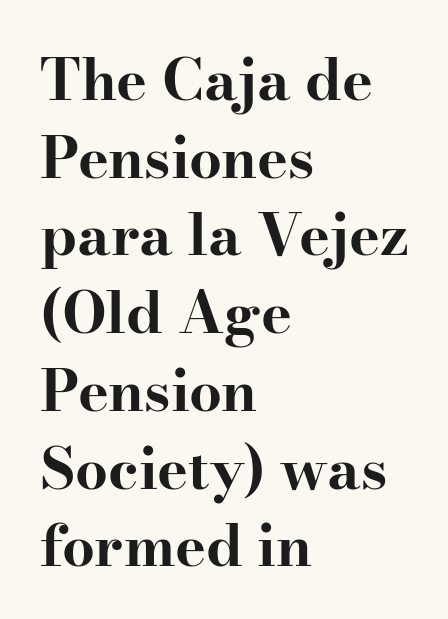
Q: Is the text bold? A: Yes.
Q: Is the text italic (slanted)? A: No, it is upright.
Q: Is the typeface a serif or a sans-serif typeface? A: Serif.
Q: Is the text underlined? A: No.
Q: How is the paragraph aligned? A: Left-aligned.
Q: Is the spacing between letters normal or unusually wide? A: Normal.
Q: Is the spacing between lines tight, normal or loose? A: Normal.
Q: Width (condensed, normal, or wide)? A: Wide.
Q: Stroke contrast? A: High.
Q: x-height? A: Small.
Q: Monospaced? A: No.
